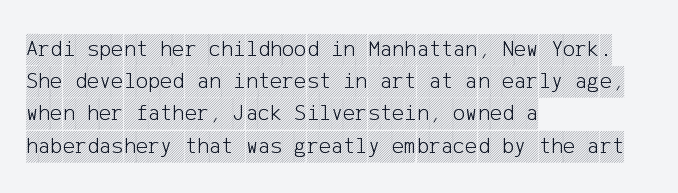
{"italic": "no", "underline": "no", "align": "left", "line_spacing": "normal", "line_spacing_ratio": 1.4, "letter_spacing": "normal", "letter_spacing_em": 0.0, "glyph_px": 23}
